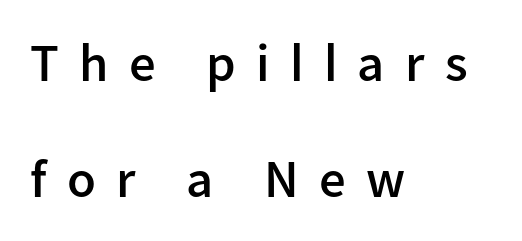
A bit beefed up — I'd call it semibold rather than bold. Words float on clear page, feet unadorned. One-word summary of the alignment: left. The passage shown has open, widely tracked lettering throughout. Summary of vertical rhythm: relaxed, with wide interline spacing.
